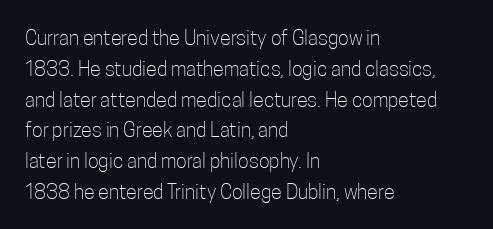
Q: Is the text bold? A: No.
Q: Is the text italic (slanted)? A: No, it is upright.
Q: Is the text underlined? A: No.
Q: How is the paragraph aligned? A: Left-aligned.
Q: Is the spacing between letters normal or unusually wide? A: Normal.
Q: Is the spacing between lines tight, normal or loose? A: Normal.
